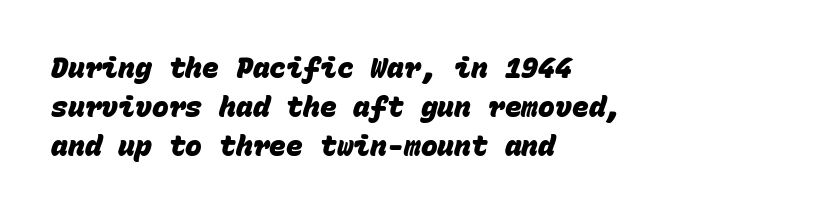
These words are printed bold, with thick strokes throughout. The face used here is a sans, in the tradition of grotesques and geometrics. The rendering uses a moderate line-height, typical for paragraphs. Characters follow at the spacing the type designer built in. The letters march in equal steps, a hallmark of fixed-pitch type.
